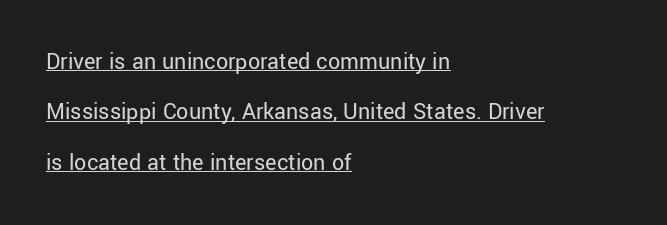
{"italic": "no", "bold": "no", "underline": "yes", "align": "left", "line_spacing": "loose", "line_spacing_ratio": 2.1, "letter_spacing": "normal", "letter_spacing_em": 0.0, "glyph_px": 24}
